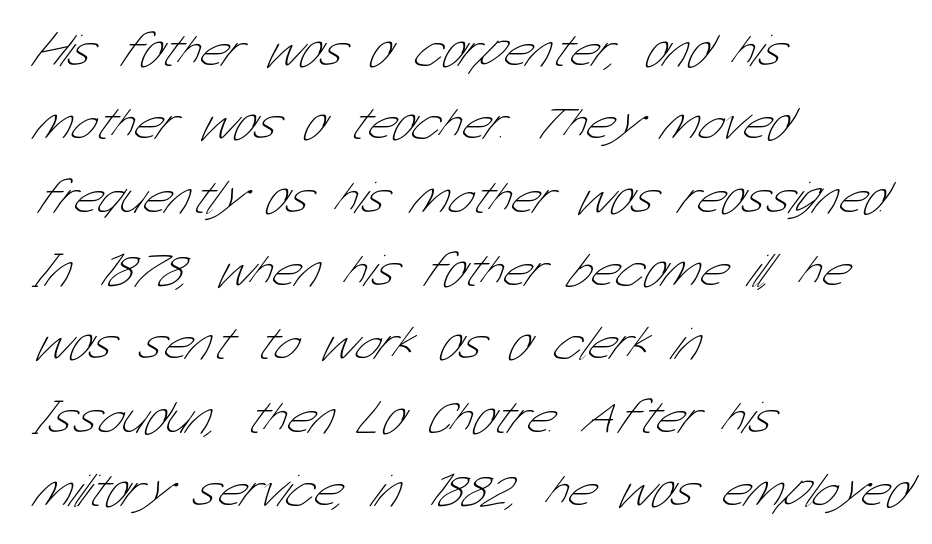
The zone under the glyphs is completely vacant. This rendering leaves character spacing at its baseline value. These lines sit exactly where default settings would place them. These lines are rendered in a variable-pitch font. The weight tops out at a normal text grade. Is the block centered? No — it sits flush against the left margin.
